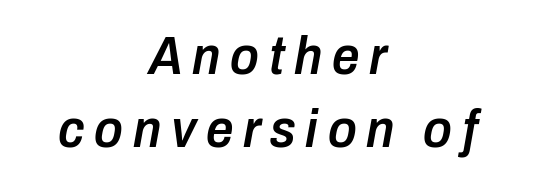
Q: Is the text bold? A: Semi-bold.
Q: Is the text italic (slanted)? A: Yes, it leans right by about 10 degrees.
Q: Is the text underlined? A: No.
Q: How is the paragraph aligned? A: Centered.
Q: Is the spacing between lines tight, normal or loose? A: Normal.
Q: Width (condensed, normal, or wide)? A: Condensed.
Q: Stroke contrast? A: Low.
Q: x-height? A: Medium.
Q: Monospaced? A: No.
